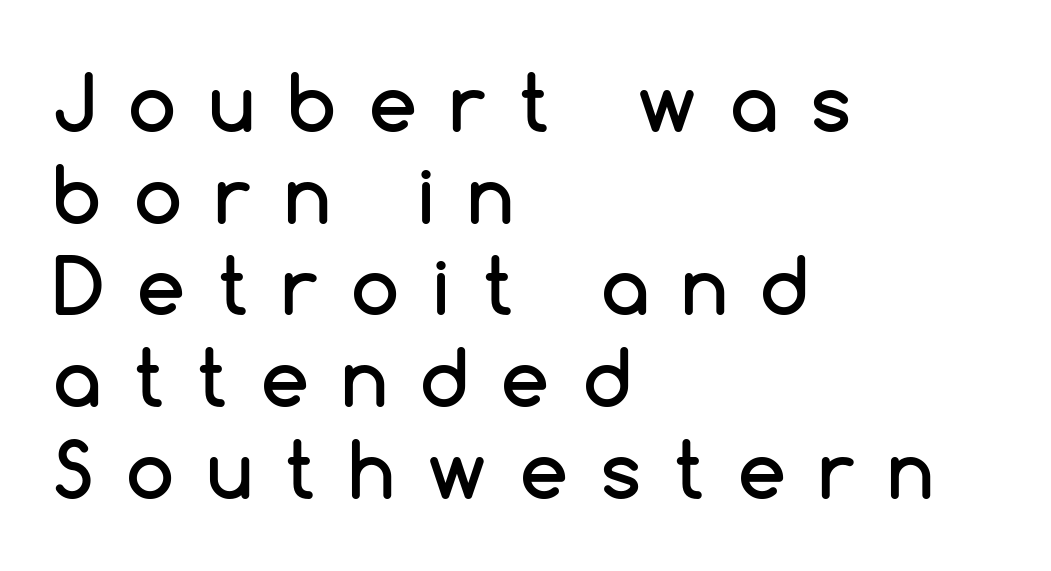
Q: Is the text italic (slanted)? A: No, it is upright.
Q: Is the typeface a serif or a sans-serif typeface? A: Sans-serif.
Q: Is the text underlined? A: No.
Q: How is the paragraph aligned? A: Left-aligned.
Q: Is the spacing between letters normal or unusually wide? A: Unusually wide.
Q: Width (condensed, normal, or wide)? A: Normal.
Q: Stroke contrast? A: Low.
Q: x-height? A: Medium.
Q: Monospaced? A: No.
